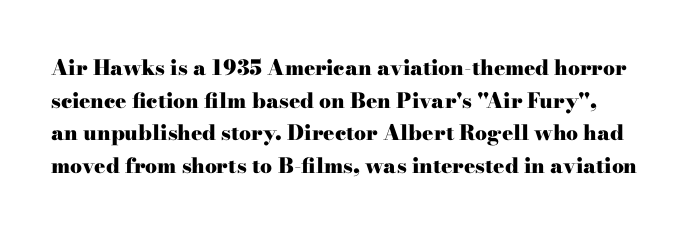
Q: Is the text bold? A: Yes.
Q: Is the text italic (slanted)? A: No, it is upright.
Q: Is the text underlined? A: No.
Q: Is the spacing between letters normal or unusually wide? A: Normal.
Q: Is the spacing between lines tight, normal or loose? A: Normal.
